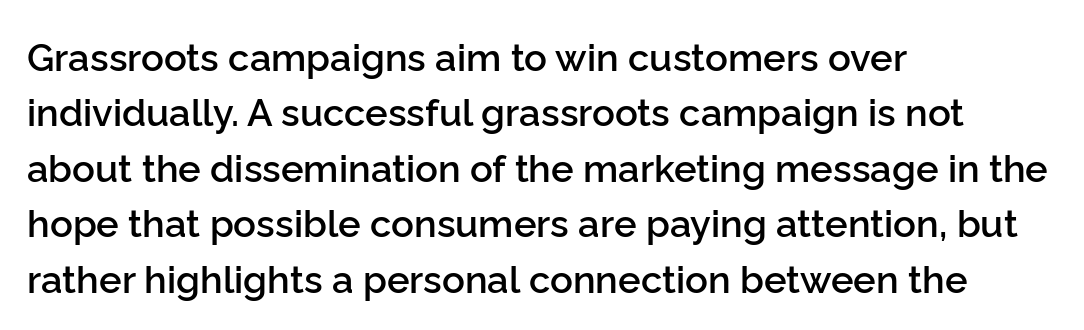
{"serif": "no", "italic": "no", "bold": "semi", "weight": "semibold", "width": "normal", "stroke_contrast": "low", "x_height": "medium", "monospaced": "no", "underline": "no", "align": "left", "line_spacing": "normal", "line_spacing_ratio": 1.46, "letter_spacing": "normal", "letter_spacing_em": 0.0, "glyph_px": 38}
